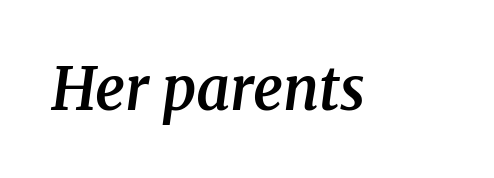
The image shows 59 px semibold serif type, italic (leaning right); set normal letter spacing, not underlined; medium stroke contrast and a medium x-height.
